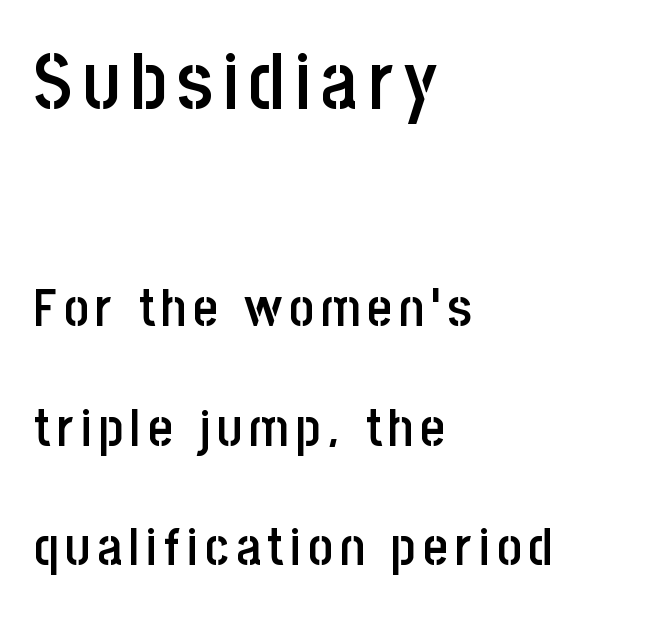
Type style note: lacks serifs. In terms of weight, the rendering is demibold, just under bold. Each new line begins a long way beneath the previous one. The rendering uses natural spacing where letterforms have individual widths.
